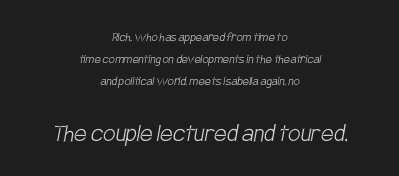
{"serif": "no", "bold": "no", "weight": "light", "width": "condensed", "stroke_contrast": "low", "x_height": "large", "monospaced": "no", "underline": "no", "align": "center", "line_spacing": "normal", "line_spacing_ratio": 1.58, "letter_spacing": "normal", "letter_spacing_em": 0.0, "larger_block": "second", "size_ratio": 2.0, "glyph_px": 28}
